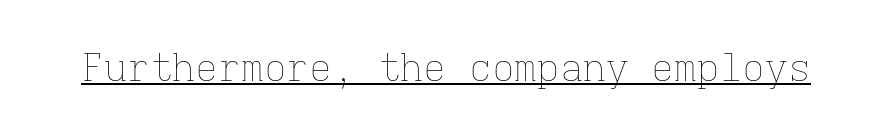
Here the glyphs are tracked normally, forming tight word shapes. Vertical strokes here are truly vertical. Think of a typewriter: that constant character pitch is what you see here. The rendering uses the underline text-decoration. No heavy texture on the line: the type isn't bold.
